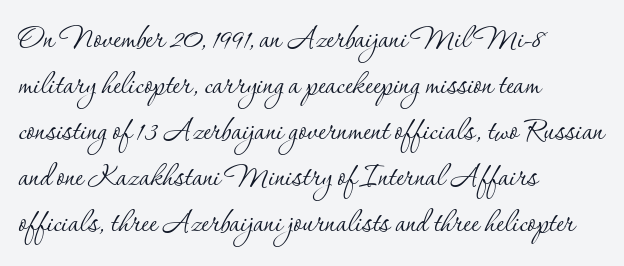
The face looks like a standard text weight, possibly lighter. Casual observation: everything's shoved over to the left. What stands out about the letter spacing? Nothing — it is the standard amount. Here the designer chose a conventional face with non-uniform glyph widths.
